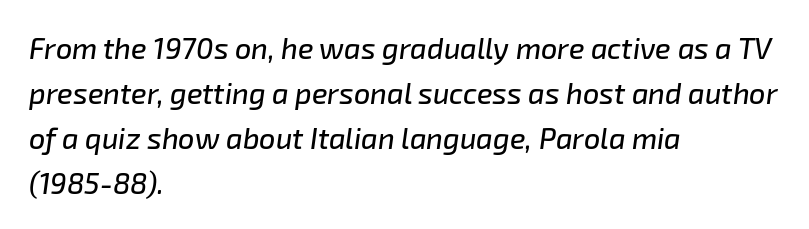
Q: Is the text italic (slanted)? A: Yes, it leans right by about 8 degrees.
Q: Is the text underlined? A: No.
Q: How is the paragraph aligned? A: Left-aligned.
Q: Is the spacing between letters normal or unusually wide? A: Normal.
Q: Is the spacing between lines tight, normal or loose? A: Normal.
Q: Width (condensed, normal, or wide)? A: Normal.
Q: Stroke contrast? A: Low.
Q: x-height? A: Medium.
Q: Monospaced? A: No.
